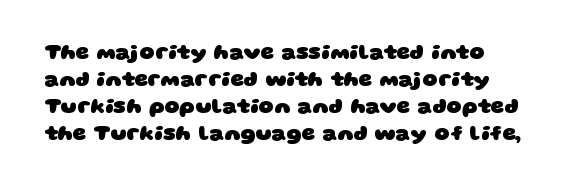
Q: Is the text bold? A: Yes.
Q: Is the text underlined? A: No.
Q: Is the spacing between letters normal or unusually wide? A: Normal.
Q: Is the spacing between lines tight, normal or loose? A: Normal.
